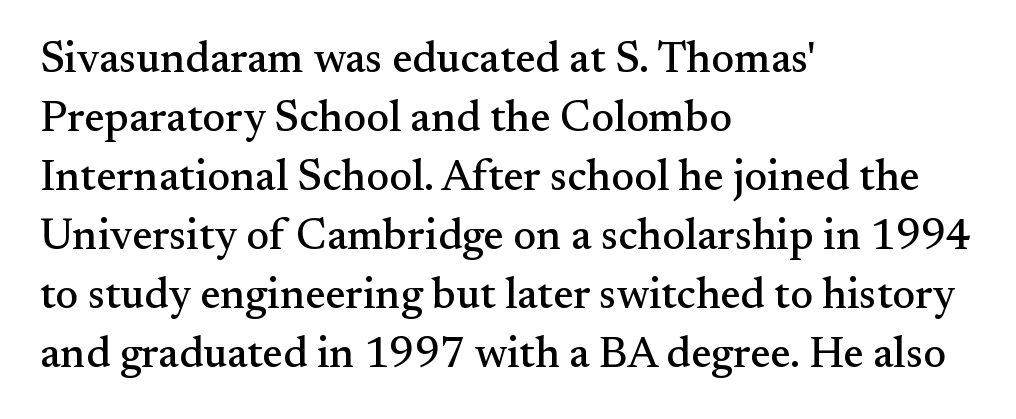
Q: Is the text italic (slanted)? A: No, it is upright.
Q: Is the typeface a serif or a sans-serif typeface? A: Serif.
Q: Is the text underlined? A: No.
Q: How is the paragraph aligned? A: Left-aligned.
Q: Is the spacing between letters normal or unusually wide? A: Normal.
Q: Is the spacing between lines tight, normal or loose? A: Normal.
Q: Width (condensed, normal, or wide)? A: Normal.
Q: Stroke contrast? A: Medium.
Q: x-height? A: Small.
Q: Monospaced? A: No.
